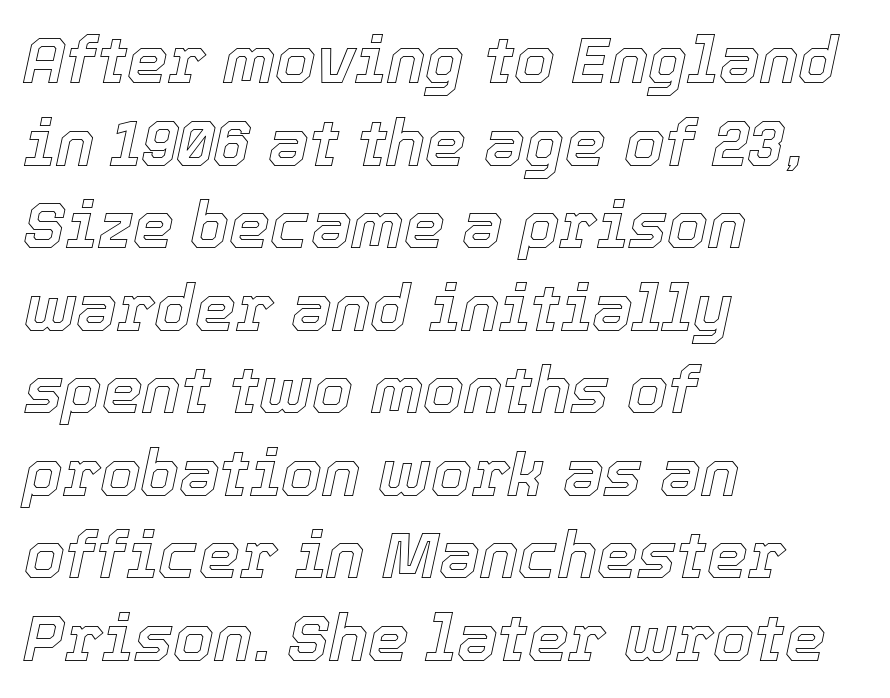
{"italic": "yes", "lean": "right", "slant_degrees": 12, "width": "normal", "x_height": "medium", "monospaced": "no", "underline": "no", "align": "left", "line_spacing": "normal", "line_spacing_ratio": 1.27, "letter_spacing": "normal", "letter_spacing_em": 0.0, "glyph_px": 65}
